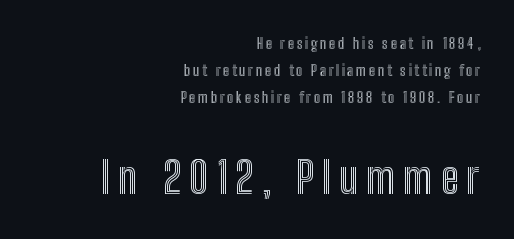
Note the varied advance widths — an 'i' is clearly narrower than an 'm'. The letters in the lower block stand taller than those in the block above. Compared with a flush-left layout, this one pins lines to the opposite, right side. Italic: no, the glyphs are upright roman. The baseline area is clear.
